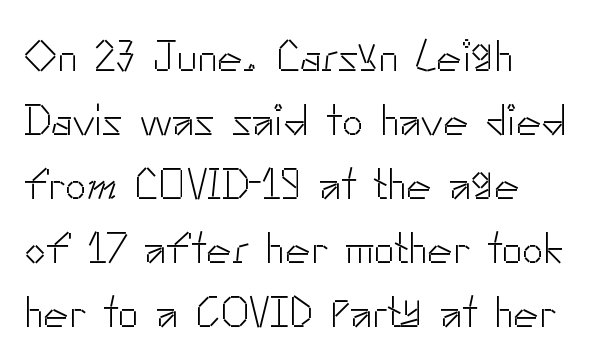
Q: Is the text bold? A: No.
Q: Is the text italic (slanted)? A: No, it is upright.
Q: Is the typeface a serif or a sans-serif typeface? A: Sans-serif.
Q: Is the text underlined? A: No.
Q: How is the paragraph aligned? A: Left-aligned.
Q: Is the spacing between letters normal or unusually wide? A: Normal.
Q: Is the spacing between lines tight, normal or loose? A: Normal.
Q: Width (condensed, normal, or wide)? A: Normal.
Q: Stroke contrast? A: Low.
Q: x-height? A: Small.
Q: Monospaced? A: No.
